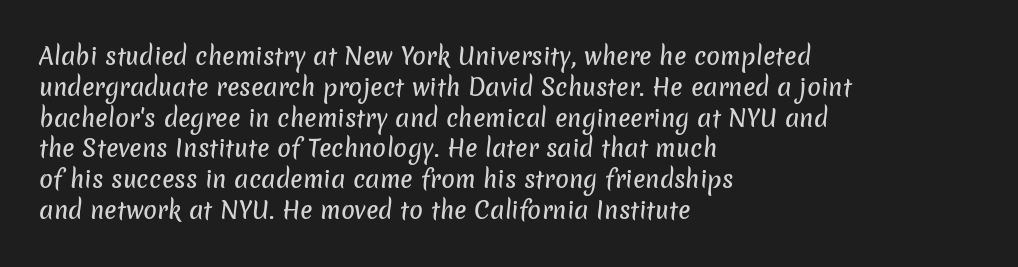
Spacing between characters is what you'd get straight out of the box. Evenly set lines give the paragraph a standard silhouette. Clear beneath every line of the passage. These lines are set flush left with a ragged right edge.
